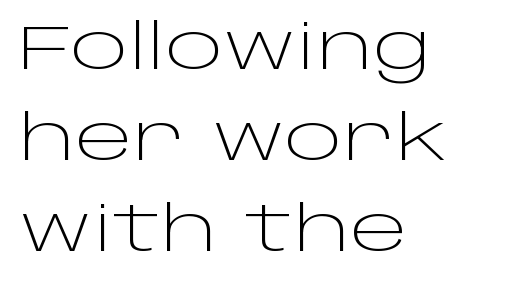
{"serif": "no", "italic": "no", "bold": "no", "weight": "light", "width": "wide", "stroke_contrast": "low", "x_height": "large", "monospaced": "no", "underline": "no", "align": "left", "line_spacing": "normal", "line_spacing_ratio": 1.47, "letter_spacing": "normal", "letter_spacing_em": 0.0, "glyph_px": 62}
